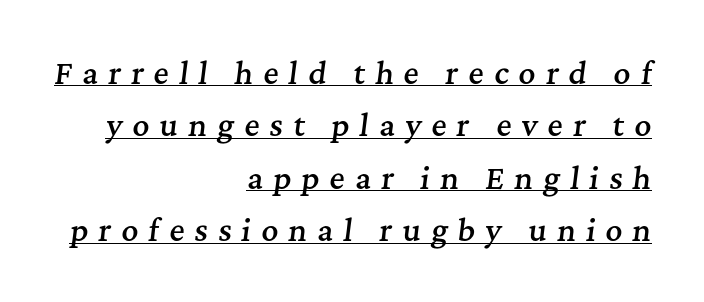
Q: Is the text bold? A: Semi-bold.
Q: Is the text italic (slanted)? A: Yes, it leans right by about 7 degrees.
Q: Is the typeface a serif or a sans-serif typeface? A: Serif.
Q: Is the text underlined? A: Yes.
Q: How is the paragraph aligned? A: Right-aligned.
Q: Is the spacing between letters normal or unusually wide? A: Unusually wide.
Q: Width (condensed, normal, or wide)? A: Normal.
Q: Stroke contrast? A: Medium.
Q: x-height? A: Medium.
Q: Monospaced? A: No.
